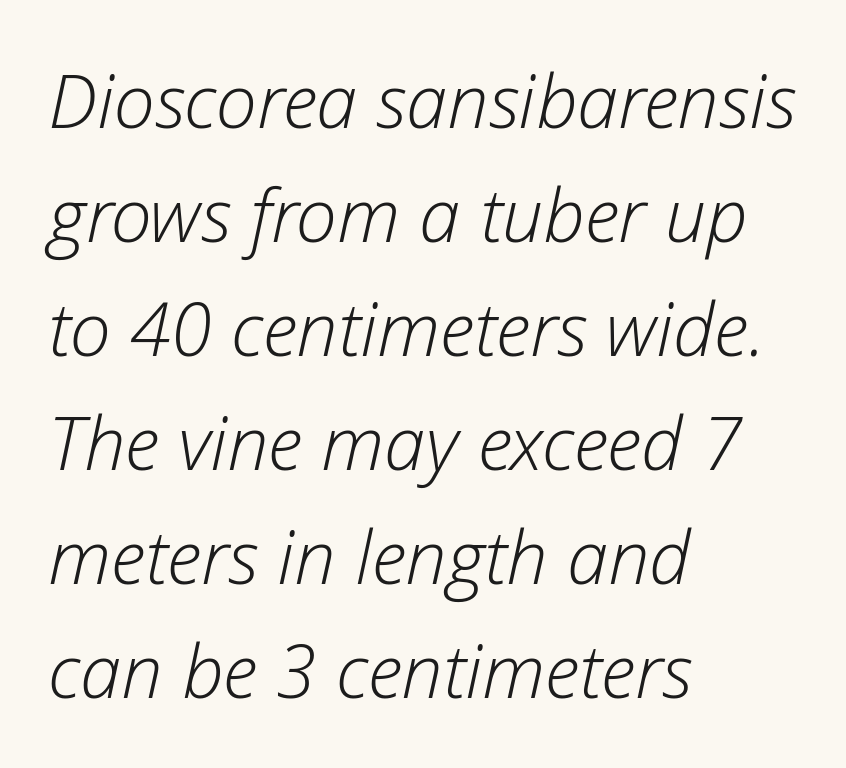
Q: Is the text bold? A: No.
Q: Is the text italic (slanted)? A: Yes, it leans right by about 12 degrees.
Q: Is the text underlined? A: No.
Q: How is the paragraph aligned? A: Left-aligned.
Q: Is the spacing between letters normal or unusually wide? A: Normal.
Q: Is the spacing between lines tight, normal or loose? A: Normal.
Q: Width (condensed, normal, or wide)? A: Normal.
Q: Stroke contrast? A: Low.
Q: x-height? A: Medium.
Q: Monospaced? A: No.
